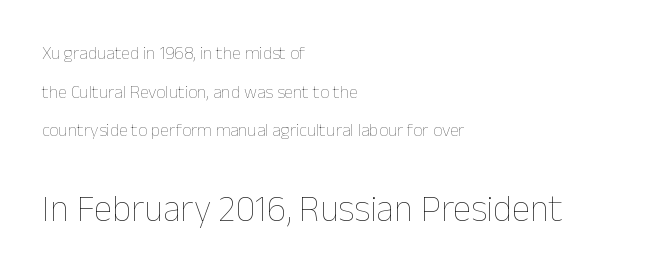
The image shows 37 px thin type, upright; set left-aligned, loose line spacing (2.14x), normal letter spacing, not underlined; the second (bottom) block is 2.06x larger; low stroke contrast and a medium x-height.
